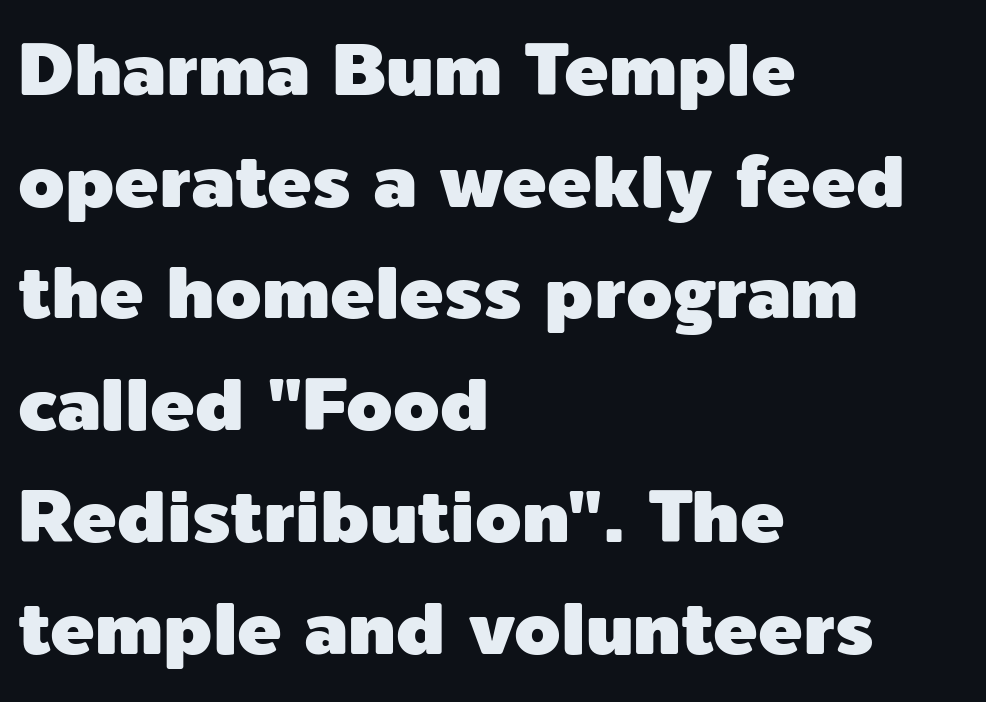
The image shows 74 px sans-serif type, upright; set left-aligned, normal line spacing (1.51x), normal letter spacing, not underlined; a medium x-height.
